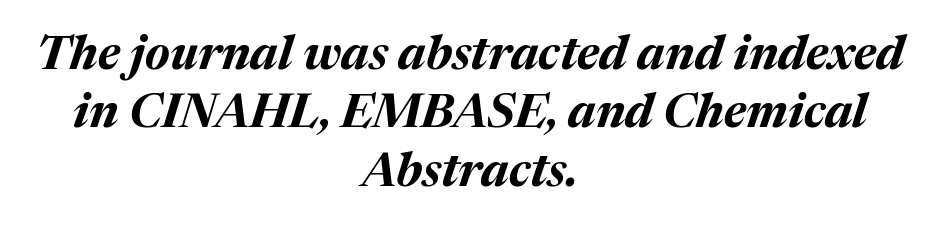
In terms of weight, the rendering is a true, heavy bold. Descender tails drop into unmarked territory. You could not count columns in this text — the font is proportionally spaced. Is the letter spacing exaggerated? No — it looks like the ordinary default.
